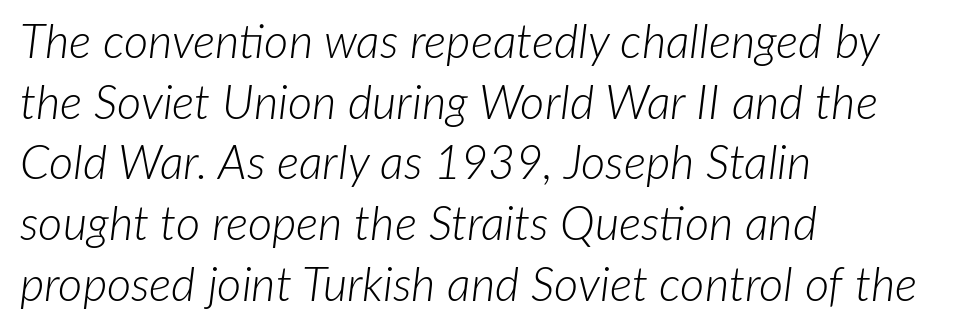
Observe the ordinary spacing: letters are neighbours, not strangers. Caption: face not bold, strokes unweighted. The text block is weighted toward the left margin, trailing off unevenly rightward. Whoever set this chose a conventional vertical rhythm. Quick note: underline off.
